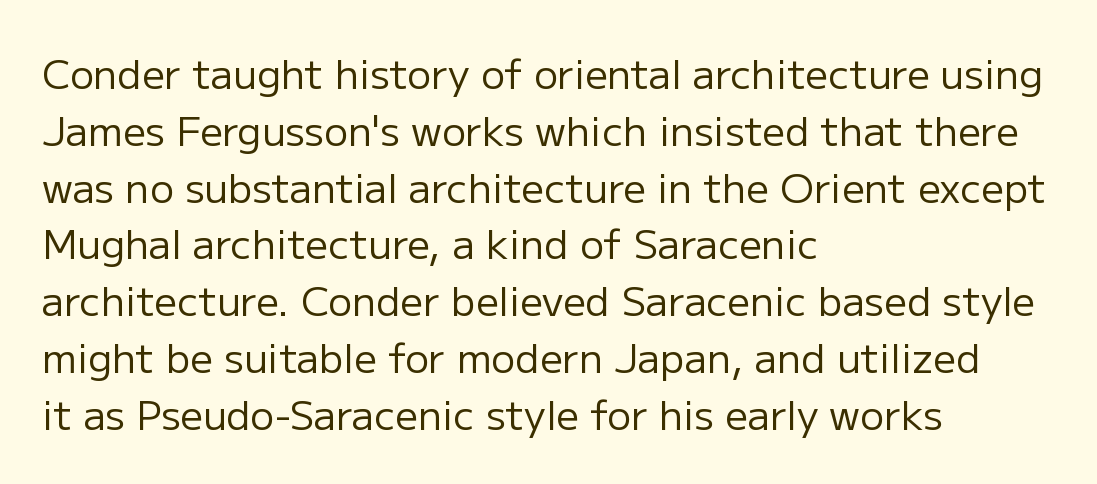
Q: Is the text bold? A: No.
Q: Is the text italic (slanted)? A: No, it is upright.
Q: Is the typeface a serif or a sans-serif typeface? A: Sans-serif.
Q: Is the text underlined? A: No.
Q: How is the paragraph aligned? A: Left-aligned.
Q: Is the spacing between letters normal or unusually wide? A: Normal.
Q: Is the spacing between lines tight, normal or loose? A: Normal.
Q: Width (condensed, normal, or wide)? A: Normal.
Q: Stroke contrast? A: Low.
Q: x-height? A: Medium.
Q: Monospaced? A: No.
